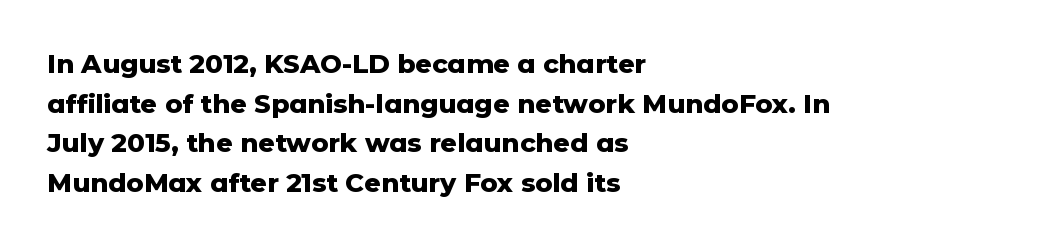
Q: Is the text bold? A: Yes.
Q: Is the text italic (slanted)? A: No, it is upright.
Q: Is the text underlined? A: No.
Q: How is the paragraph aligned? A: Left-aligned.
Q: Is the spacing between letters normal or unusually wide? A: Normal.
Q: Is the spacing between lines tight, normal or loose? A: Normal.
